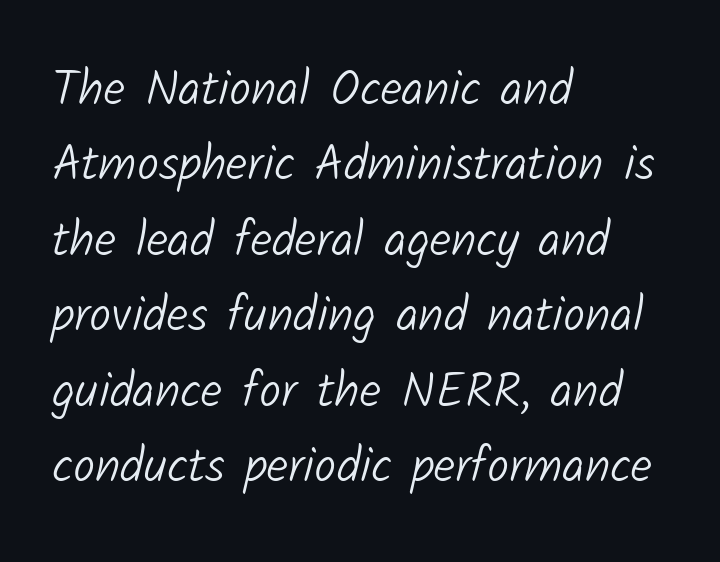
{"serif": "no", "bold": "no", "weight": "light", "width": "normal", "stroke_contrast": "low", "x_height": "medium", "monospaced": "no", "underline": "no", "align": "left", "line_spacing": "normal", "line_spacing_ratio": 1.54, "letter_spacing": "normal", "letter_spacing_em": 0.0, "glyph_px": 49}
